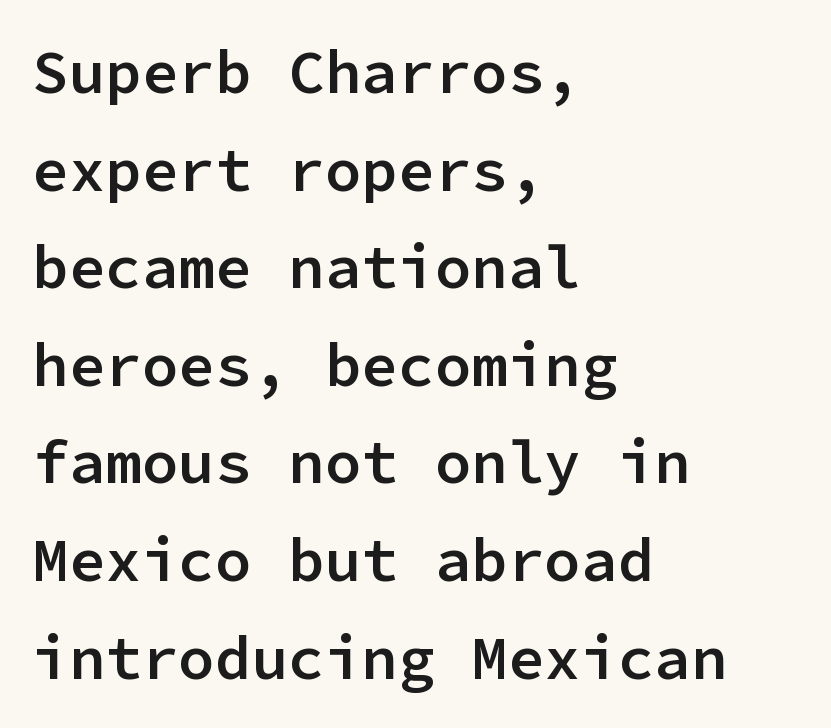
Q: Is the text bold? A: Semi-bold.
Q: Is the text italic (slanted)? A: No, it is upright.
Q: Is the typeface a serif or a sans-serif typeface? A: Sans-serif.
Q: Is the text underlined? A: No.
Q: How is the paragraph aligned? A: Left-aligned.
Q: Is the spacing between letters normal or unusually wide? A: Normal.
Q: Is the spacing between lines tight, normal or loose? A: Normal.
Q: Width (condensed, normal, or wide)? A: Normal.
Q: Stroke contrast? A: Low.
Q: x-height? A: Medium.
Q: Monospaced? A: Yes.
